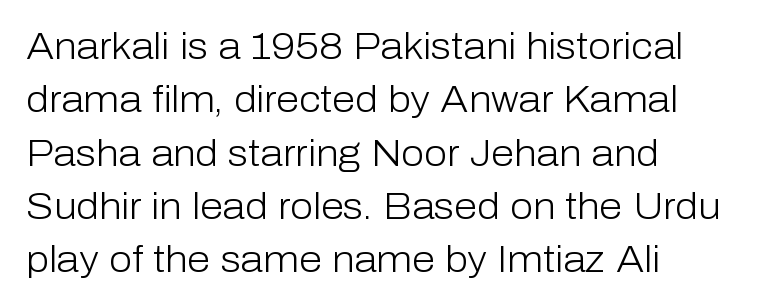
{"serif": "no", "italic": "no", "bold": "no", "weight": "light", "width": "normal", "stroke_contrast": "low", "x_height": "medium", "monospaced": "no", "underline": "no", "align": "left", "line_spacing": "normal", "line_spacing_ratio": 1.44, "letter_spacing": "normal", "letter_spacing_em": 0.0, "glyph_px": 37}
